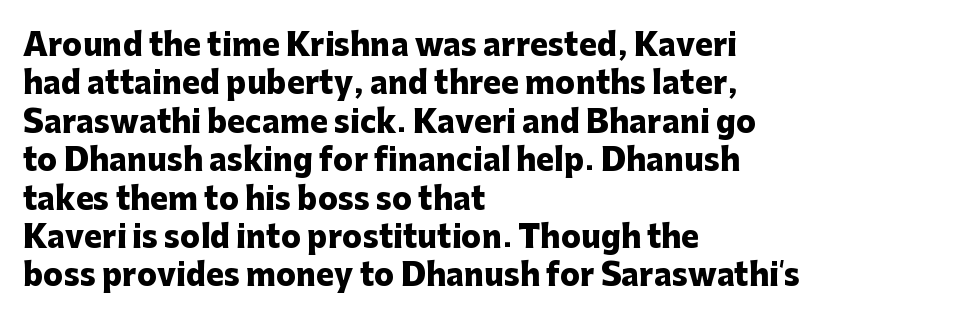
The image shows 30 px heavy sans-serif type, upright; set left-aligned, normal line spacing (1.28x), normal letter spacing, not underlined; low stroke contrast and a medium x-height.
